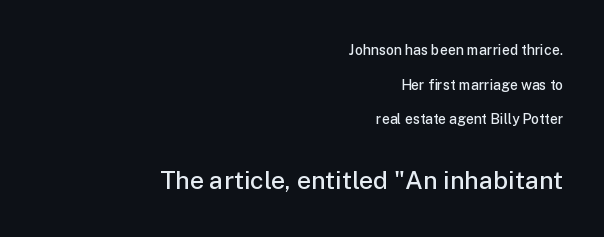
The image shows 25 px text type, upright; set right-aligned, loose line spacing (2.48x), normal letter spacing, not underlined; the second (bottom) block is 1.79x larger.
